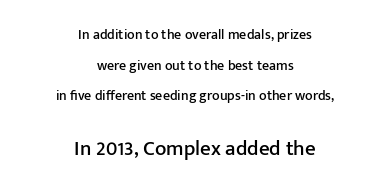
{"italic": "no", "underline": "no", "align": "center", "line_spacing": "loose", "line_spacing_ratio": 2.18, "letter_spacing": "normal", "letter_spacing_em": 0.0, "larger_block": "second", "size_ratio": 1.5, "glyph_px": 21}
